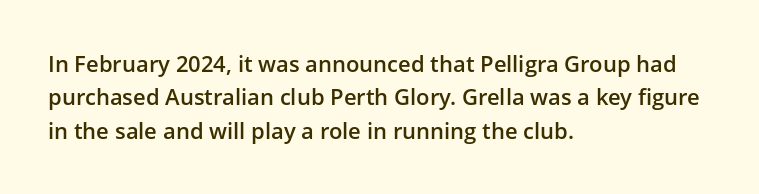
The image shows 22 px text type, upright; set left-aligned, normal line spacing (1.52x), normal letter spacing, not underlined.
